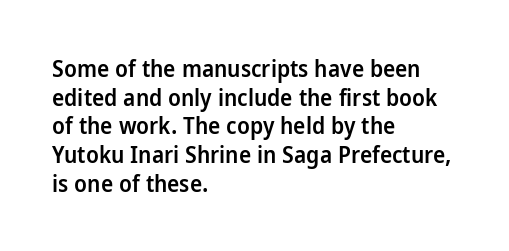
The image shows 23 px text type, upright; set left-aligned, normal line spacing (1.25x), normal letter spacing, not underlined.
